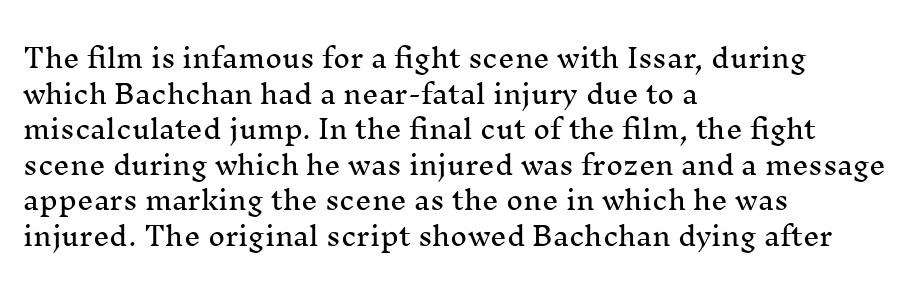
The image shows 26 px text type, upright; set left-aligned, normal line spacing (1.37x), normal letter spacing, not underlined.
